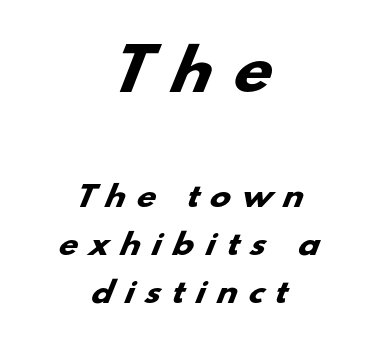
Letter spacing: wide. The text was rendered using a sans face with plain stroke endings. If you squint, the top block still reads clearly — it's the larger of the two. Honestly, there is no underline to notice here at all.
